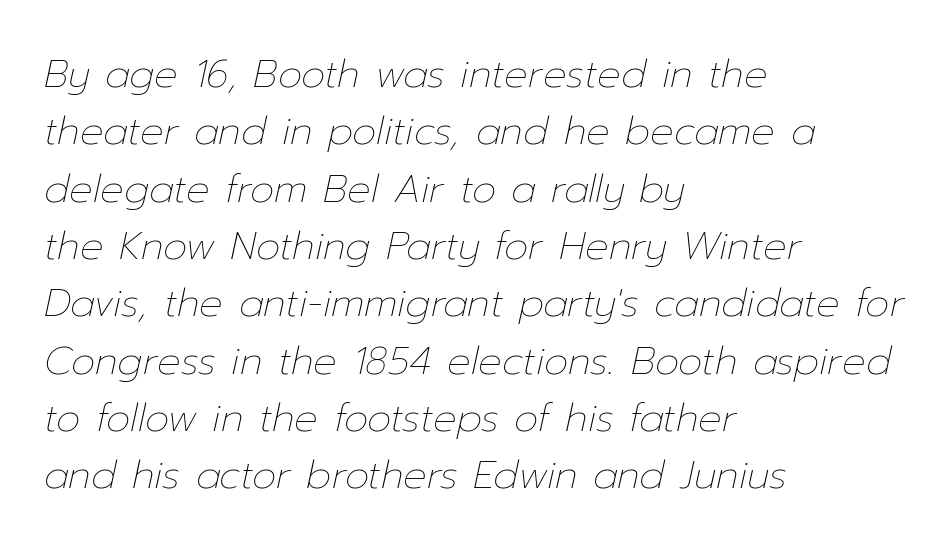
Q: Is the text bold? A: No.
Q: Is the text italic (slanted)? A: Yes, it leans right by about 12 degrees.
Q: Is the text underlined? A: No.
Q: How is the paragraph aligned? A: Left-aligned.
Q: Is the spacing between letters normal or unusually wide? A: Normal.
Q: Is the spacing between lines tight, normal or loose? A: Normal.
Q: Width (condensed, normal, or wide)? A: Normal.
Q: Stroke contrast? A: Low.
Q: x-height? A: Medium.
Q: Monospaced? A: No.
